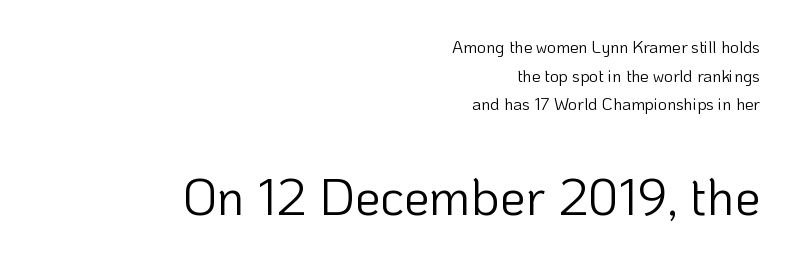
The image shows 51 px light sans-serif type, upright; set right-aligned, normal line spacing (1.68x), normal letter spacing, not underlined; the second (bottom) block is 3.0x larger; low stroke contrast and a medium x-height.
